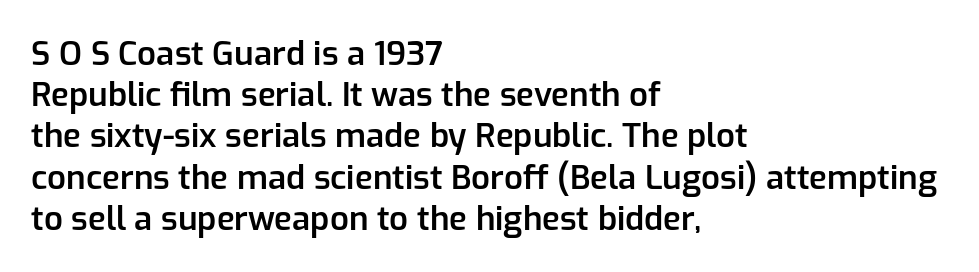
{"serif": "no", "italic": "no", "bold": "semi", "weight": "semibold", "width": "normal", "stroke_contrast": "low", "x_height": "medium", "monospaced": "no", "underline": "no", "align": "left", "line_spacing": "normal", "line_spacing_ratio": 1.25, "letter_spacing": "normal", "letter_spacing_em": 0.0, "glyph_px": 33}
